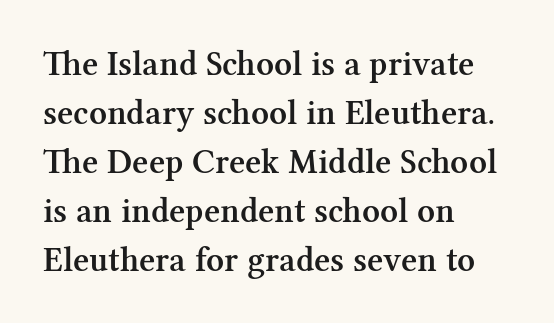
The block of text has a typical density, with ordinary space between rows. Each letter keeps its own natural width here, so spacing adapts to shape. Does the lettering tilt? It doesn't — this is upright. Emphasis by weight is partial: semibold.
